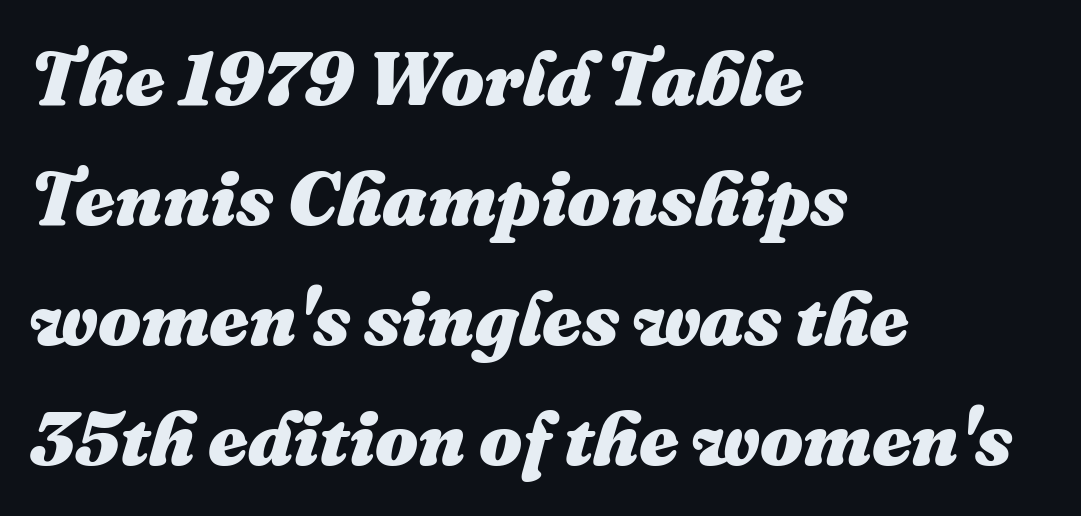
The image shows 76 px heavy type, italic (leaning right); set left-aligned, normal line spacing (1.58x), normal letter spacing, not underlined; medium stroke contrast and a medium x-height.
